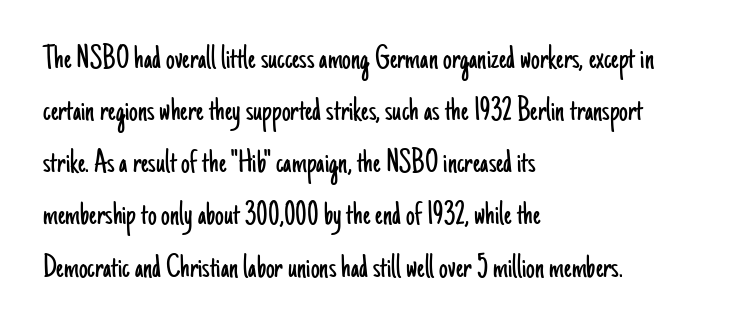
Q: Is the text bold? A: No.
Q: Is the text italic (slanted)? A: No, it is upright.
Q: Is the typeface a serif or a sans-serif typeface? A: Sans-serif.
Q: Is the text underlined? A: No.
Q: How is the paragraph aligned? A: Left-aligned.
Q: Is the spacing between letters normal or unusually wide? A: Normal.
Q: Is the spacing between lines tight, normal or loose? A: Normal.
Q: Width (condensed, normal, or wide)? A: Condensed.
Q: Stroke contrast? A: Low.
Q: x-height? A: Small.
Q: Monospaced? A: No.
